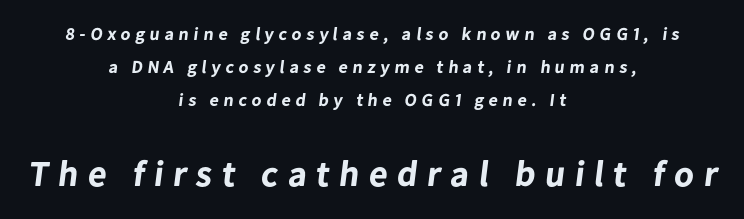
The image shows 36 px bold sans-serif type; set centered, line spacing 1.84x, unusually wide letter spacing (+0.27 em), not underlined; the second (bottom) block is 2.0x larger; low stroke contrast and a medium x-height.
